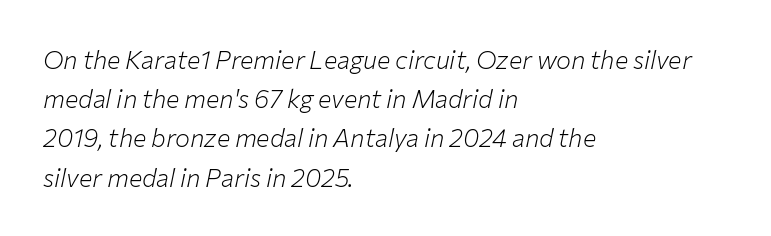
The image shows 25 px text type, italic (leaning right); set left-aligned, normal line spacing (1.57x), normal letter spacing, not underlined.
